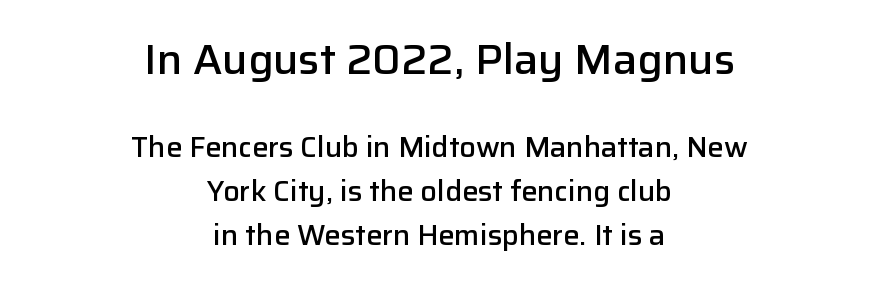
Q: Is the text bold? A: Semi-bold.
Q: Is the text italic (slanted)? A: No, it is upright.
Q: Is the typeface a serif or a sans-serif typeface? A: Sans-serif.
Q: Is the text underlined? A: No.
Q: How is the paragraph aligned? A: Centered.
Q: Is the spacing between letters normal or unusually wide? A: Normal.
Q: Is the spacing between lines tight, normal or loose? A: Normal.
Q: Which block of text is set in a larger size, the first (top) or the second (bottom)? A: The first (top) one.
Q: Width (condensed, normal, or wide)? A: Normal.
Q: Stroke contrast? A: Low.
Q: x-height? A: Medium.
Q: Monospaced? A: No.
